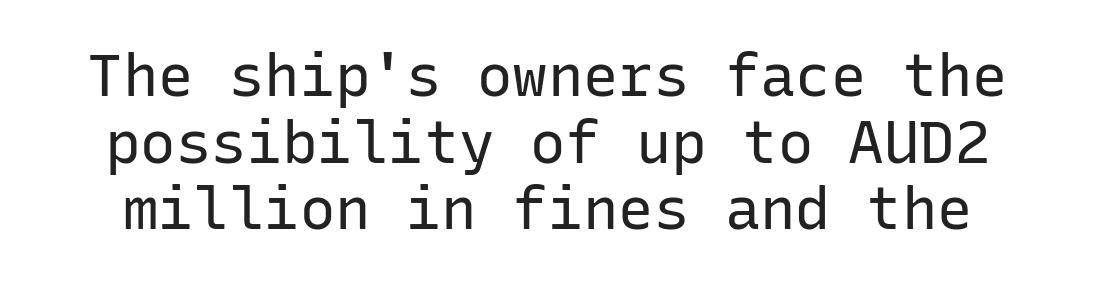
Q: Is the text bold? A: No.
Q: Is the text italic (slanted)? A: No, it is upright.
Q: Is the typeface a serif or a sans-serif typeface? A: Sans-serif.
Q: Is the text underlined? A: No.
Q: Is the spacing between letters normal or unusually wide? A: Normal.
Q: Is the spacing between lines tight, normal or loose? A: Tight.
Q: Width (condensed, normal, or wide)? A: Normal.
Q: Stroke contrast? A: Low.
Q: x-height? A: Medium.
Q: Monospaced? A: Yes.
